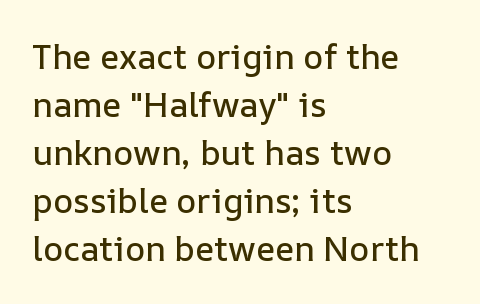
Q: Is the text italic (slanted)? A: No, it is upright.
Q: Is the text underlined? A: No.
Q: How is the paragraph aligned? A: Left-aligned.
Q: Is the spacing between letters normal or unusually wide? A: Normal.
Q: Is the spacing between lines tight, normal or loose? A: Normal.
Q: Width (condensed, normal, or wide)? A: Normal.
Q: Stroke contrast? A: Low.
Q: x-height? A: Medium.
Q: Monospaced? A: No.
